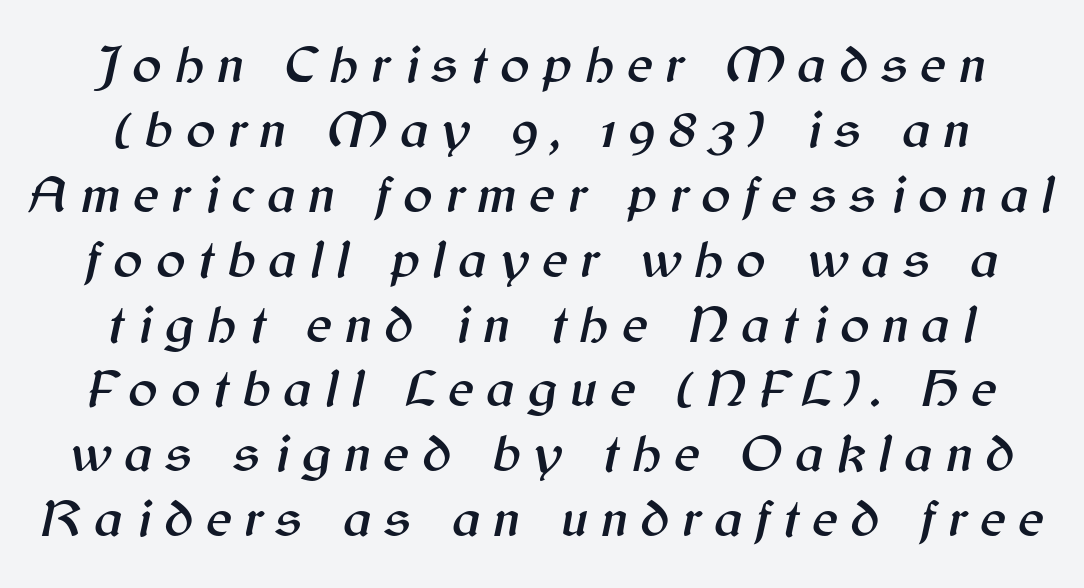
{"italic": "yes", "lean": "right", "slant_degrees": 12, "width": "normal", "stroke_contrast": "medium", "x_height": "medium", "monospaced": "no", "underline": "no", "align": "center", "line_spacing_ratio": 1.18, "letter_spacing": "wide", "letter_spacing_em": 0.23, "glyph_px": 55}
